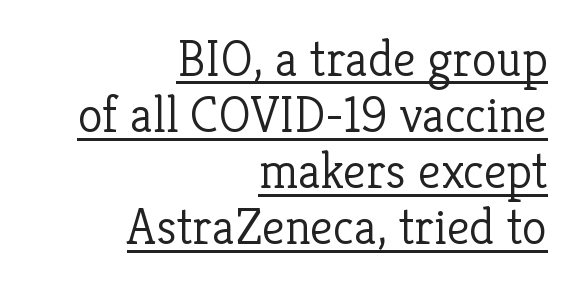
The image shows 51 px light serif type, upright; set right-aligned, tight line spacing (1.1x), normal letter spacing, underlined; low stroke contrast and a medium x-height.
